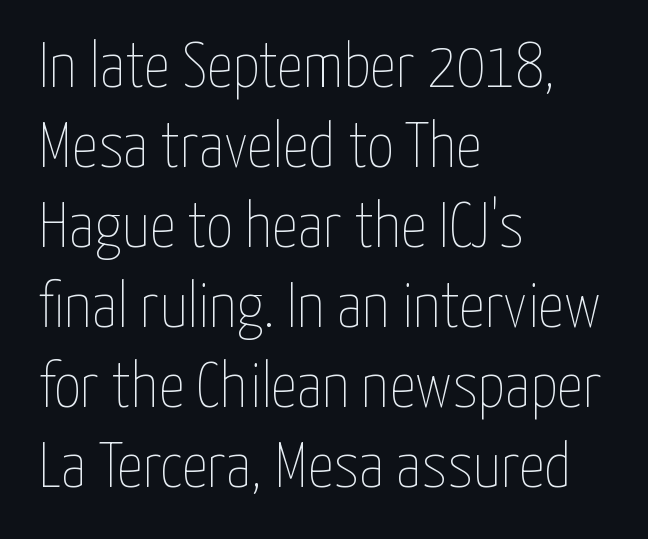
The image shows 65 px thin, condensed type, upright; set left-aligned, line spacing 1.23x, normal letter spacing, not underlined; low stroke contrast and a medium x-height.
